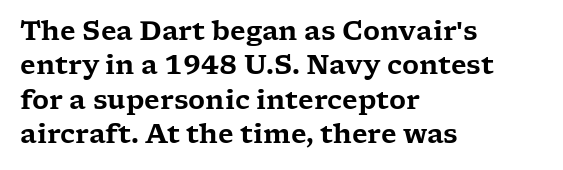
{"italic": "no", "underline": "no", "align": "left", "line_spacing": "normal", "line_spacing_ratio": 1.32, "letter_spacing": "normal", "letter_spacing_em": 0.0, "glyph_px": 26}
